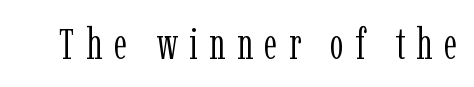
{"serif": "yes", "italic": "no", "bold": "no", "weight": "light", "width": "condensed", "stroke_contrast": "low", "x_height": "medium", "monospaced": "no", "underline": "no", "letter_spacing": "wide", "letter_spacing_em": 0.26, "glyph_px": 44}
